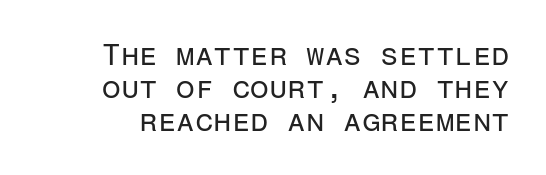
{"serif": "no", "italic": "no", "bold": "no", "weight": "regular", "width": "normal", "stroke_contrast": "low", "x_height": "medium", "monospaced": "yes", "underline": "no", "line_spacing": "tight", "line_spacing_ratio": 1.1, "letter_spacing": "normal", "letter_spacing_em": 0.0, "glyph_px": 30}
